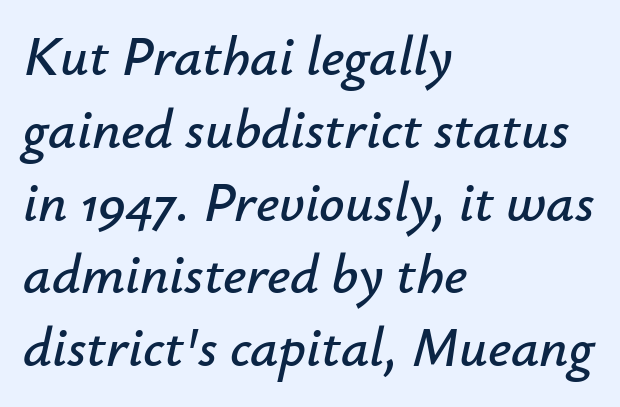
{"italic": "yes", "lean": "right", "slant_degrees": 12, "width": "normal", "stroke_contrast": "low", "x_height": "small", "monospaced": "no", "underline": "no", "align": "left", "line_spacing": "normal", "line_spacing_ratio": 1.3, "letter_spacing": "normal", "letter_spacing_em": 0.0, "glyph_px": 56}
